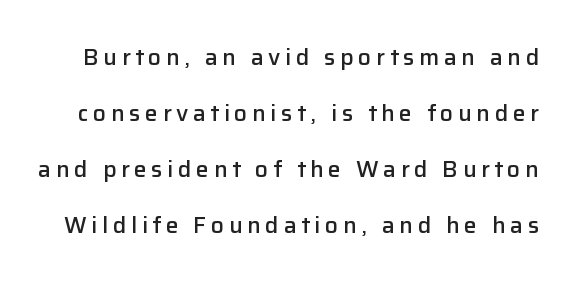
Q: Is the text bold? A: Semi-bold.
Q: Is the text italic (slanted)? A: No, it is upright.
Q: Is the text underlined? A: No.
Q: Is the spacing between letters normal or unusually wide? A: Unusually wide.
Q: Is the spacing between lines tight, normal or loose? A: Loose.
